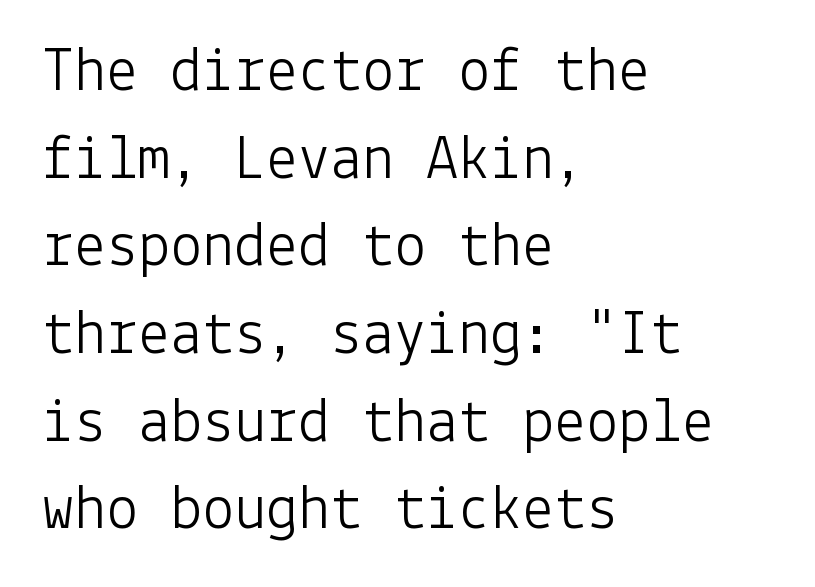
The image shows 64 px light sans-serif type, upright; set left-aligned, normal line spacing (1.37x), normal letter spacing, not underlined; low stroke contrast and a medium x-height.
